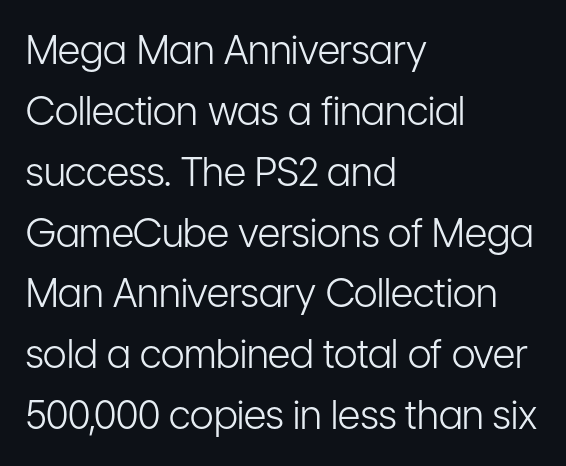
Short note: letters normally spaced. Grotesque or geometric, the face here clearly has no serifs. These lines were composed using upright roman letters. A bare baseline throughout the passage. Heft: none added — not bold. These lines are rendered in a variable-pitch font.
